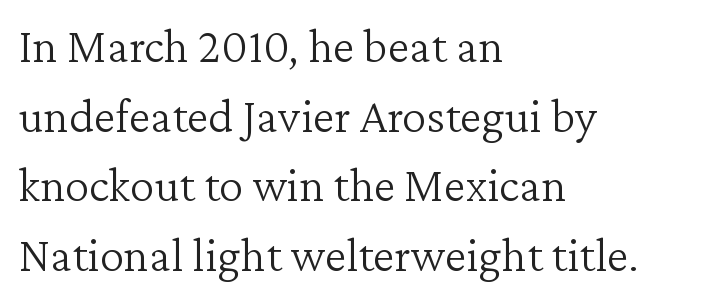
The letterforms sit shoulder to shoulder at normal distance. Typeset ragged right — the left edge is the straight one. Check the space under the baseline: it is left empty. These lines were composed using upright roman letters. You could not count columns in this text — the font is proportionally spaced.
